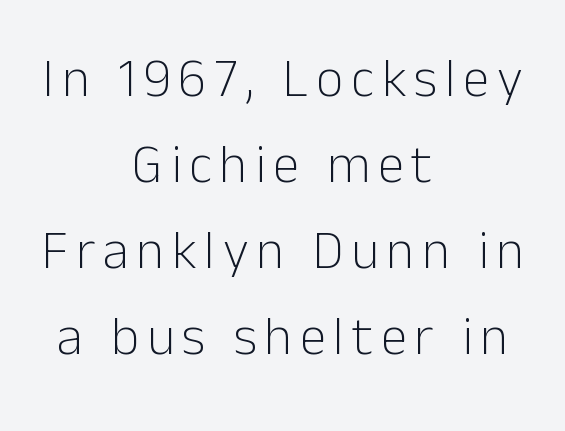
The image shows 54 px light sans-serif type, upright; set centered, normal line spacing (1.59x), not underlined; low stroke contrast and a medium x-height.
